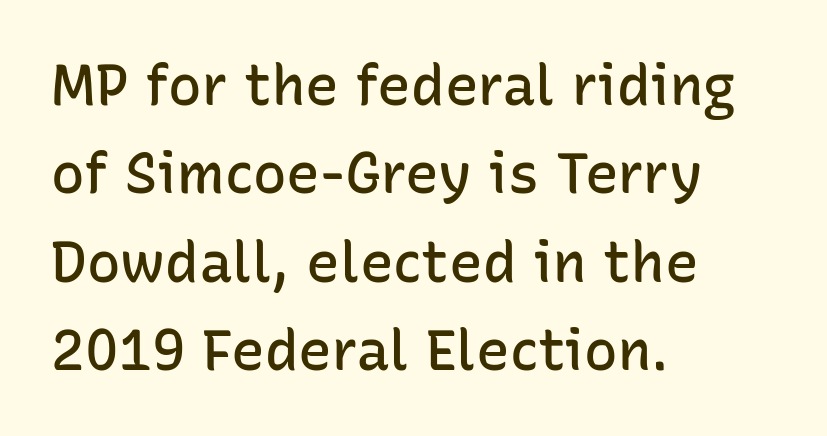
{"serif": "no", "italic": "no", "bold": "semi", "weight": "semibold", "width": "normal", "stroke_contrast": "low", "x_height": "medium", "monospaced": "no", "underline": "no", "align": "left", "line_spacing": "normal", "line_spacing_ratio": 1.58, "letter_spacing": "normal", "letter_spacing_em": 0.0, "glyph_px": 56}
